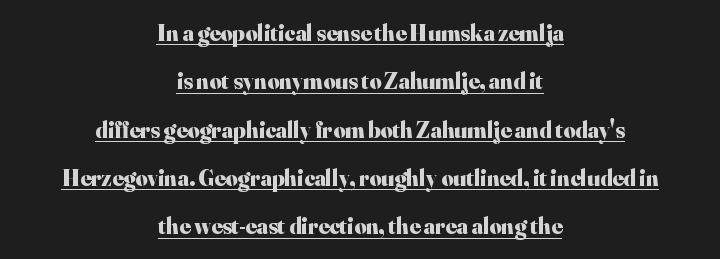
The image shows 23 px bold type, upright; set centered, loose line spacing (2.1x), normal letter spacing, underlined.
